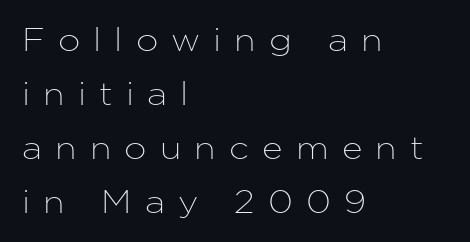
The image shows 32 px sans-serif type, upright; set left-aligned, normal line spacing (1.69x), unusually wide letter spacing (+0.41 em), not underlined; low stroke contrast and a medium x-height.
